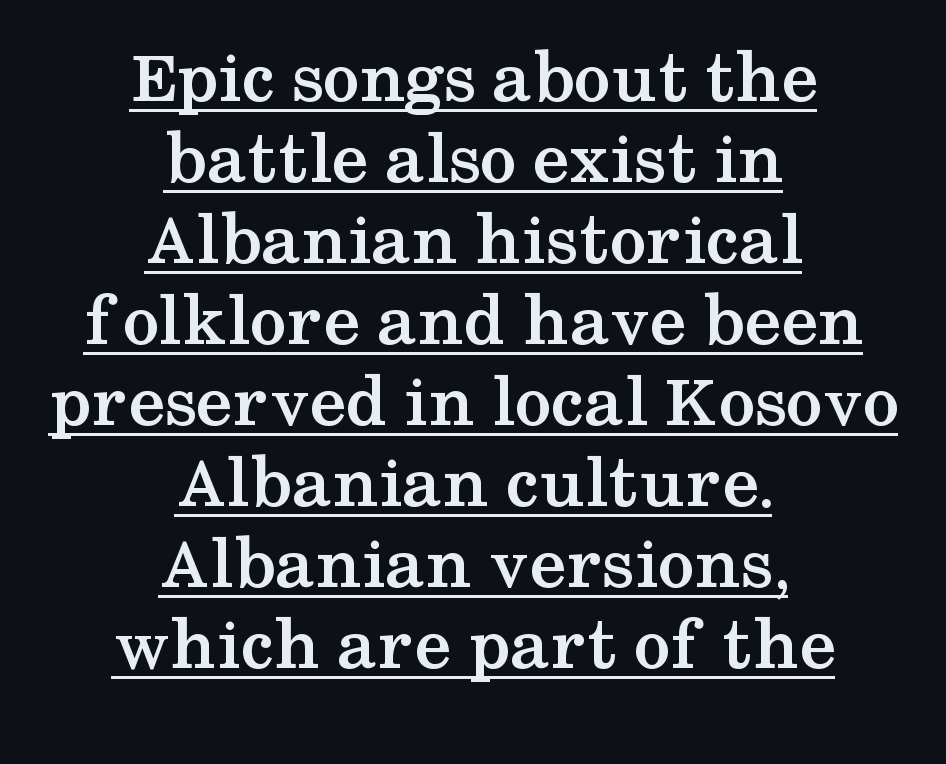
Q: Is the text bold? A: Yes.
Q: Is the text italic (slanted)? A: No, it is upright.
Q: Is the typeface a serif or a sans-serif typeface? A: Serif.
Q: Is the text underlined? A: Yes.
Q: How is the paragraph aligned? A: Centered.
Q: Is the spacing between letters normal or unusually wide? A: Normal.
Q: Is the spacing between lines tight, normal or loose? A: Tight.
Q: Width (condensed, normal, or wide)? A: Wide.
Q: Stroke contrast? A: Medium.
Q: x-height? A: Medium.
Q: Monospaced? A: No.
